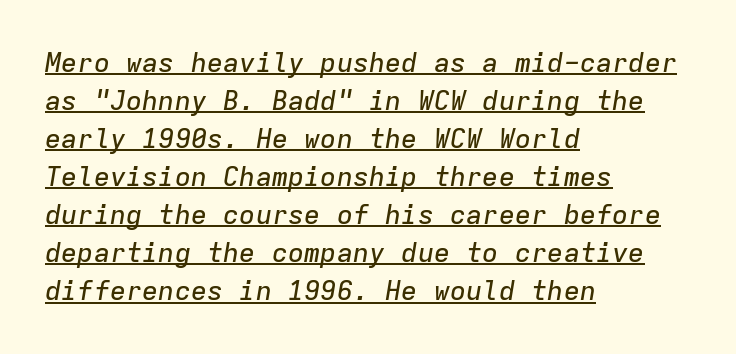
{"italic": "yes", "lean": "right", "slant_degrees": 9, "underline": "yes", "align": "left", "line_spacing": "normal", "line_spacing_ratio": 1.41, "letter_spacing": "normal", "letter_spacing_em": 0.0, "glyph_px": 27}
